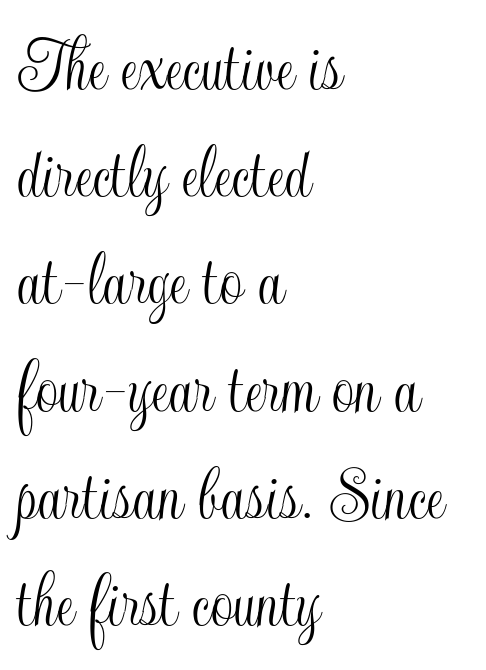
Q: Is the text italic (slanted)? A: Yes.
Q: Is the text underlined? A: No.
Q: How is the paragraph aligned? A: Left-aligned.
Q: Is the spacing between letters normal or unusually wide? A: Normal.
Q: Is the spacing between lines tight, normal or loose? A: Normal.
Q: Width (condensed, normal, or wide)? A: Condensed.
Q: x-height? A: Small.
Q: Monospaced? A: No.
